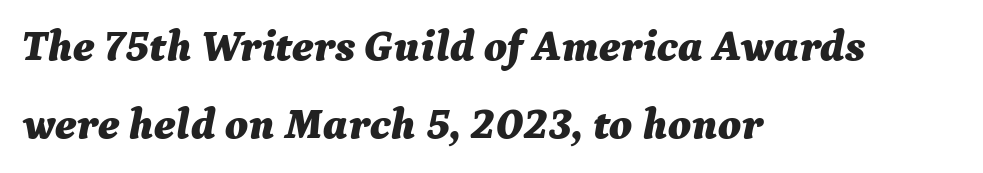
{"italic": "yes", "lean": "right", "slant_degrees": 9, "bold": "yes", "weight": "bold", "width": "normal", "stroke_contrast": "medium", "x_height": "medium", "monospaced": "no", "underline": "no", "align": "left", "line_spacing_ratio": 1.78, "letter_spacing": "normal", "letter_spacing_em": 0.0, "glyph_px": 44}
